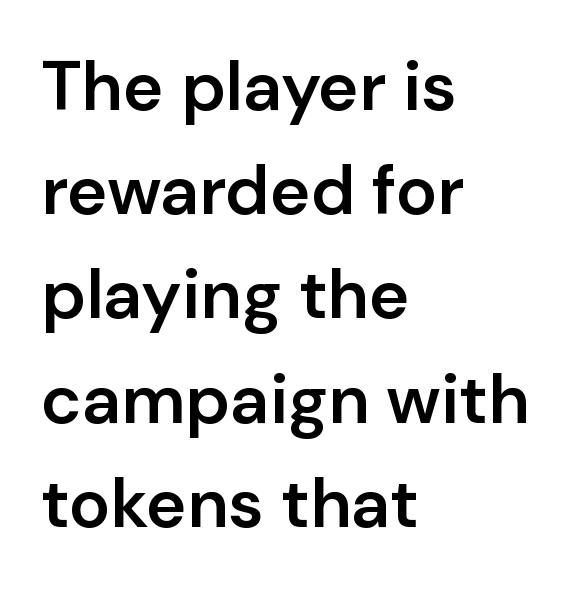
The image shows 69 px semibold sans-serif type, upright; set left-aligned, normal line spacing (1.51x), normal letter spacing, not underlined; low stroke contrast and a medium x-height.
